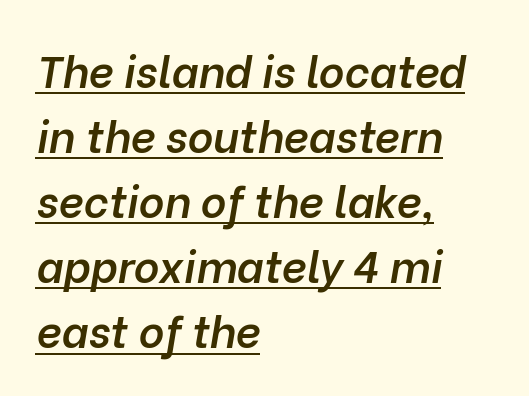
{"italic": "yes", "lean": "right", "slant_degrees": 10, "bold": "semi", "weight": "semibold", "width": "normal", "stroke_contrast": "low", "x_height": "medium", "monospaced": "no", "underline": "yes", "align": "left", "line_spacing": "normal", "line_spacing_ratio": 1.48, "letter_spacing": "normal", "letter_spacing_em": 0.0, "glyph_px": 44}
